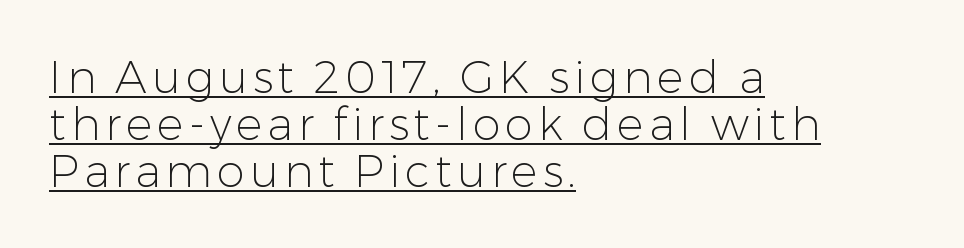
{"serif": "no", "italic": "no", "bold": "no", "weight": "light", "width": "normal", "stroke_contrast": "low", "x_height": "medium", "monospaced": "no", "underline": "yes", "align": "left", "line_spacing": "tight", "line_spacing_ratio": 1.04, "glyph_px": 45}
